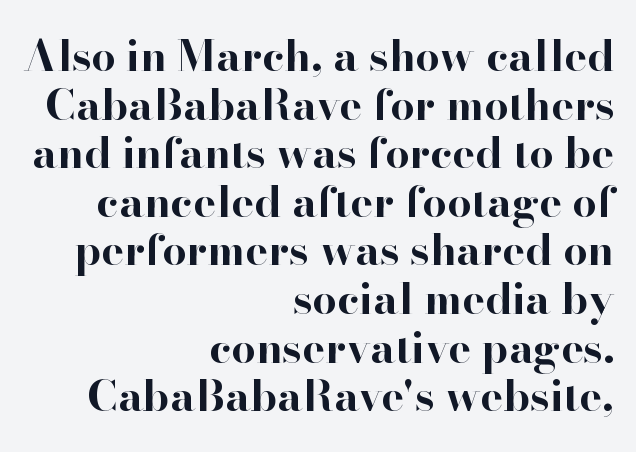
The image shows 43 px bold serif type, upright; set right-aligned, tight line spacing (1.13x), normal letter spacing, not underlined; high stroke contrast and a small x-height.
